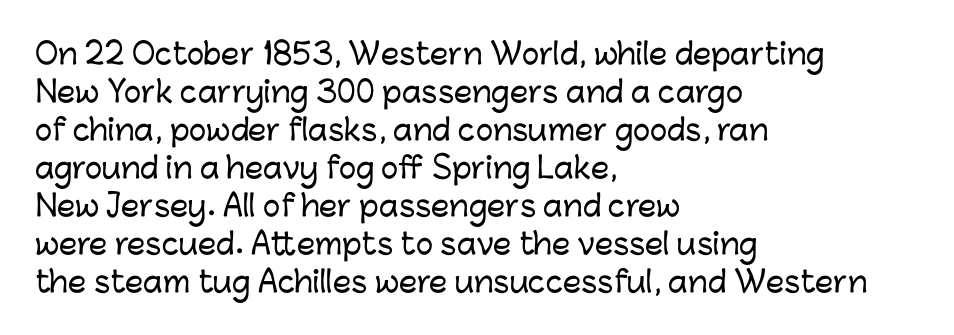
The image shows 29 px sans-serif type, upright; set left-aligned, normal line spacing (1.31x), normal letter spacing, not underlined; low stroke contrast and a medium x-height.
